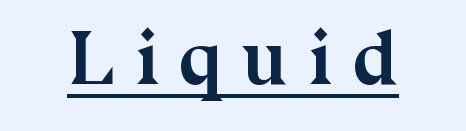
Q: Is the text bold? A: Yes.
Q: Is the text italic (slanted)? A: No, it is upright.
Q: Is the typeface a serif or a sans-serif typeface? A: Serif.
Q: Is the text underlined? A: Yes.
Q: Is the spacing between letters normal or unusually wide? A: Unusually wide.
Q: Width (condensed, normal, or wide)? A: Normal.
Q: Stroke contrast? A: Medium.
Q: x-height? A: Medium.
Q: Monospaced? A: No.
